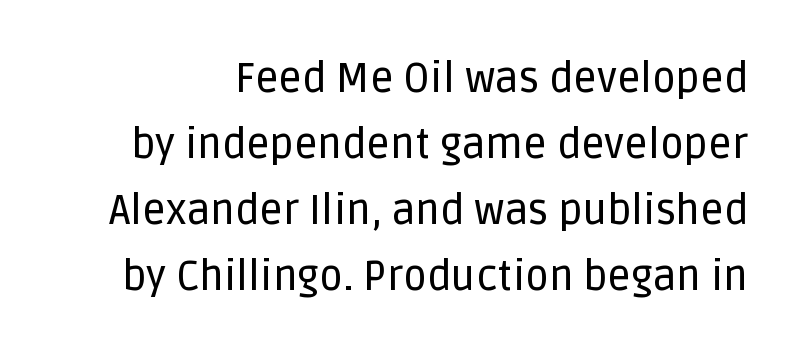
Does the type have serifs? No, each stem ends abruptly. In terms of posture, this sample is upright. Honestly, the letter spacing is just normal — you wouldn't notice it. Lines of text with bare space underneath.
